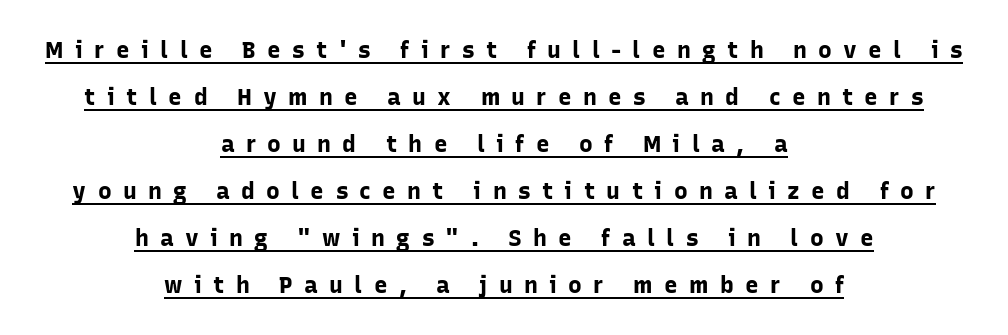
Italic? Not at all — the glyphs are vertical. Tracking value appears strongly positive — letters spread wide. Line starts and ends both wander, symmetrically. Baseline-to-baseline distance is far greater than the letter height. The sample has been set heavy, in full bold. You can see a thin bar hugging the bottom of the glyphs.
